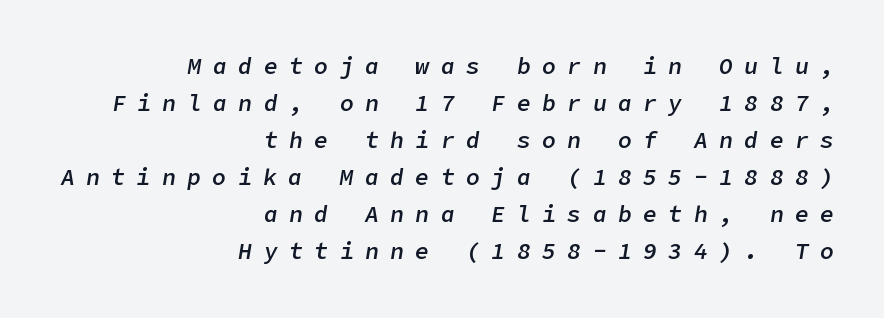
The image shows 23 px text type, italic (leaning right); set right-aligned, normal line spacing (1.61x), unusually wide letter spacing (+0.5 em), not underlined.
